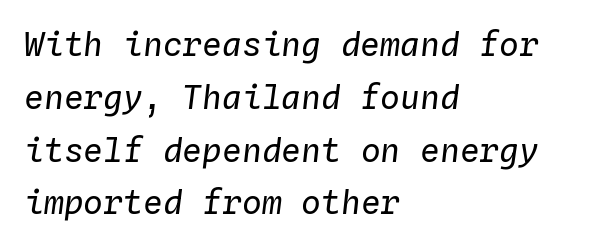
Vertically, the passage feels balanced, rows spaced as you'd expect. Short note: letters normally spaced. Looks like terminal output: every glyph gets an equal slot. Notice how the passage keeps a crisp vertical edge on the left only. Bare-footed words on every line. The weight tops out at a normal text grade.
